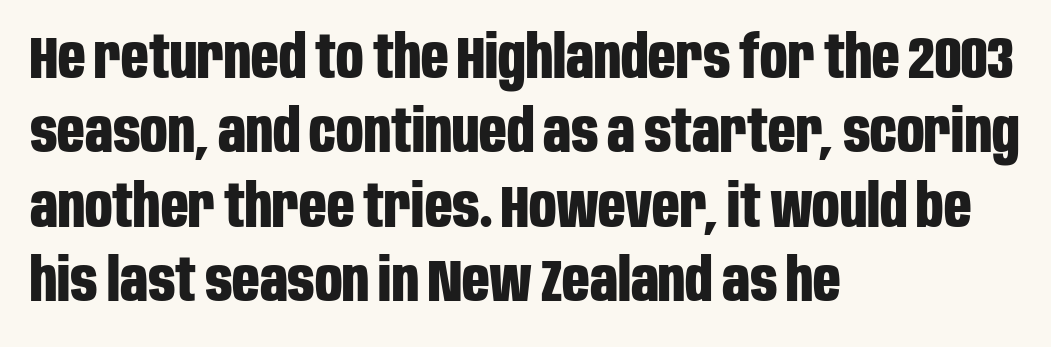
Q: Is the text bold? A: Yes.
Q: Is the text italic (slanted)? A: No, it is upright.
Q: Is the typeface a serif or a sans-serif typeface? A: Sans-serif.
Q: Is the text underlined? A: No.
Q: How is the paragraph aligned? A: Left-aligned.
Q: Is the spacing between letters normal or unusually wide? A: Normal.
Q: Width (condensed, normal, or wide)? A: Condensed.
Q: Stroke contrast? A: Low.
Q: x-height? A: Large.
Q: Monospaced? A: No.
